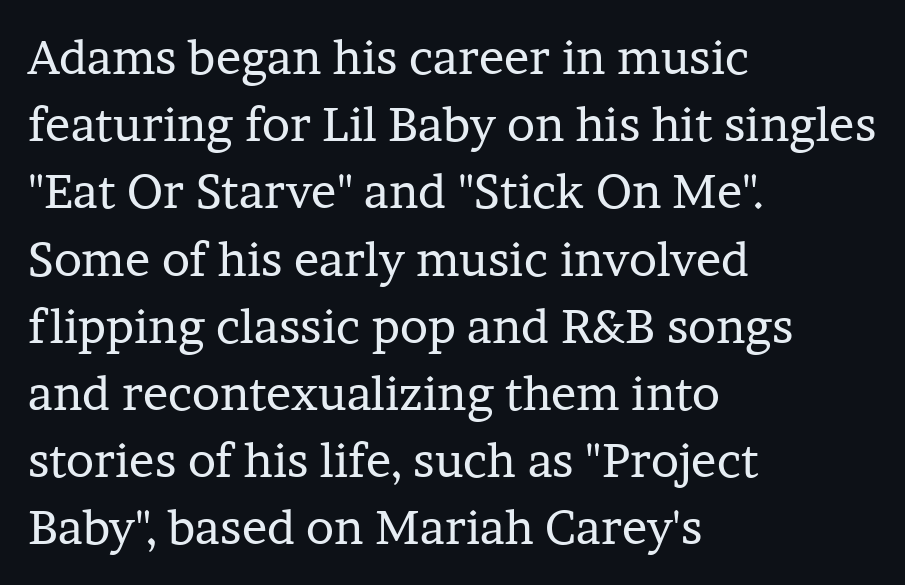
The image shows 47 px regular-weight serif type, upright; set left-aligned, normal line spacing (1.43x), normal letter spacing, not underlined; low stroke contrast and a medium x-height.
